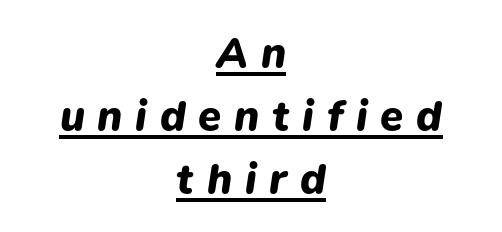
The image shows 42 px heavy type, italic (leaning right); set centered, normal line spacing (1.5x), unusually wide letter spacing (+0.3 em), underlined; low stroke contrast and a medium x-height.
